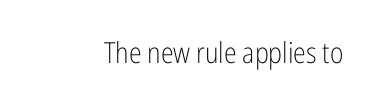
{"serif": "no", "italic": "no", "bold": "no", "weight": "light", "width": "condensed", "stroke_contrast": "low", "x_height": "medium", "monospaced": "no", "underline": "no", "letter_spacing": "normal", "letter_spacing_em": 0.0, "glyph_px": 29}
